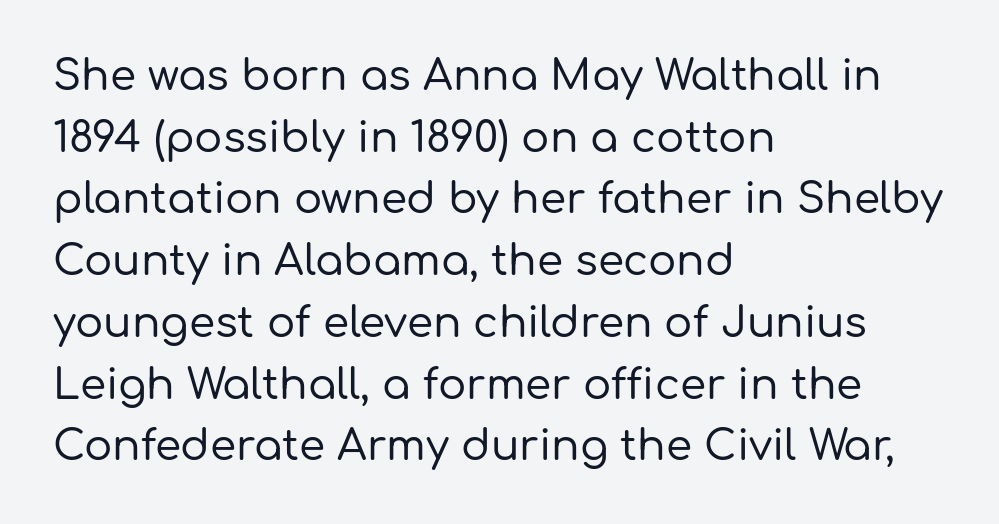
The image shows 42 px sans-serif type, upright; set left-aligned, normal line spacing (1.47x), normal letter spacing, not underlined; low stroke contrast and a medium x-height.
